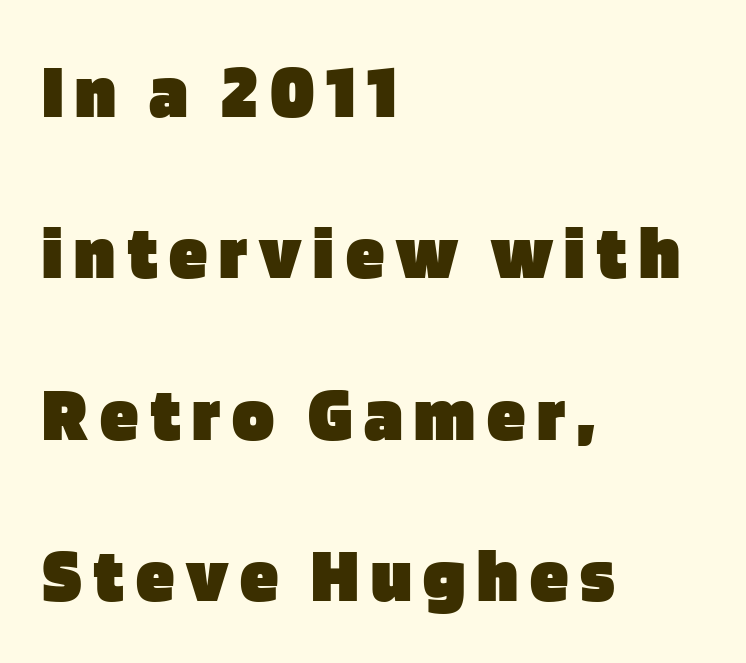
The image shows 78 px heavy sans-serif type, upright; set left-aligned, loose line spacing (2.07x), not underlined; low stroke contrast and a large x-height.
